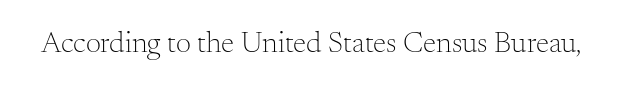
Think of a printed novel: that variable character pitch is what you see here. Glyph-to-glyph distance matches everyday printed text. A typesetter would mark this as roman, not italic. Look at the bottom of the vertical strokes: they flare into serifs here. Rule under the text: the space is simply empty. The strokes are not fattened; the text isn't bold.
